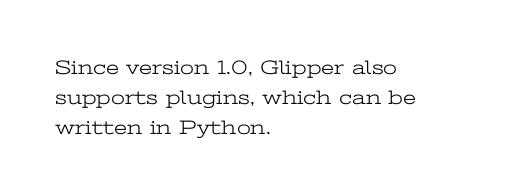
Q: Is the text bold? A: No.
Q: Is the text italic (slanted)? A: No, it is upright.
Q: Is the text underlined? A: No.
Q: How is the paragraph aligned? A: Left-aligned.
Q: Is the spacing between letters normal or unusually wide? A: Normal.
Q: Is the spacing between lines tight, normal or loose? A: Normal.
